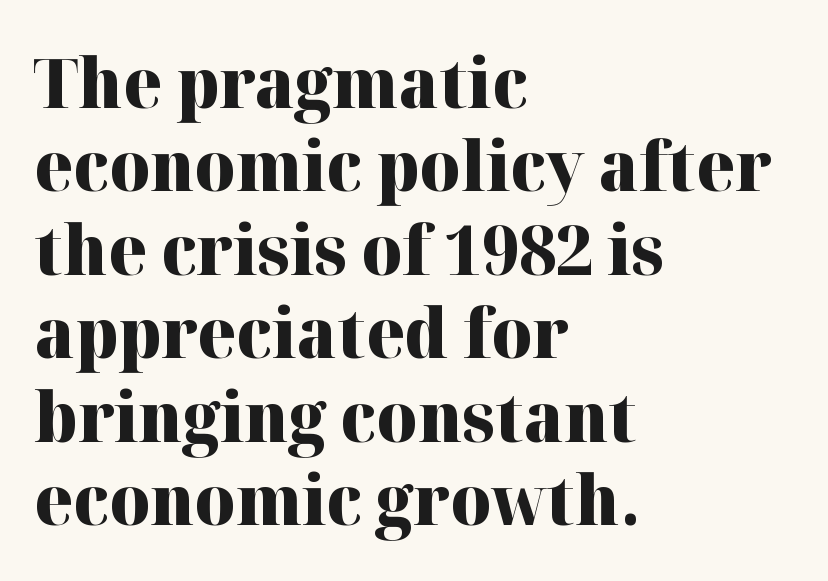
Q: Is the text bold? A: Yes.
Q: Is the text italic (slanted)? A: No, it is upright.
Q: Is the typeface a serif or a sans-serif typeface? A: Serif.
Q: Is the text underlined? A: No.
Q: How is the paragraph aligned? A: Left-aligned.
Q: Is the spacing between letters normal or unusually wide? A: Normal.
Q: Width (condensed, normal, or wide)? A: Normal.
Q: Stroke contrast? A: High.
Q: x-height? A: Medium.
Q: Monospaced? A: No.
